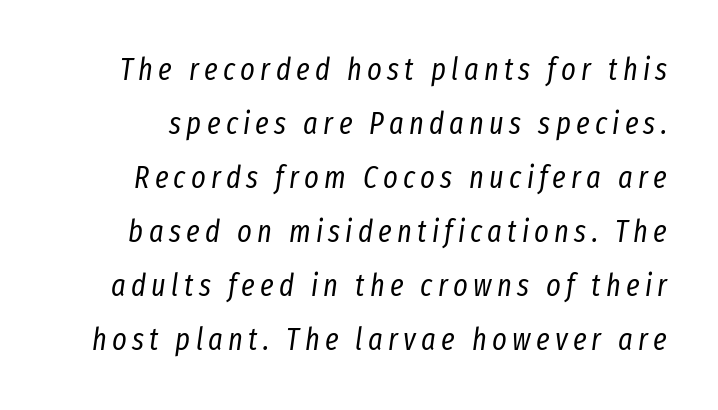
The image shows 31 px regular-weight, condensed type, italic (leaning right); set line spacing 1.74x, not underlined; low stroke contrast and a medium x-height.
